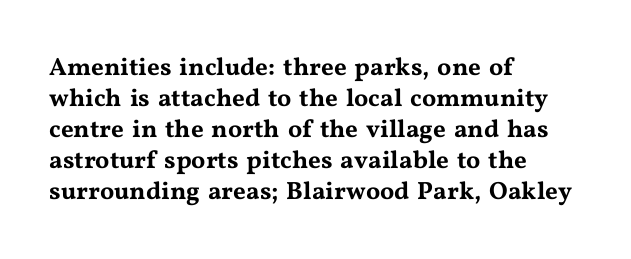
{"italic": "no", "underline": "no", "align": "left", "line_spacing_ratio": 1.24, "letter_spacing": "normal", "letter_spacing_em": 0.0, "glyph_px": 25}
